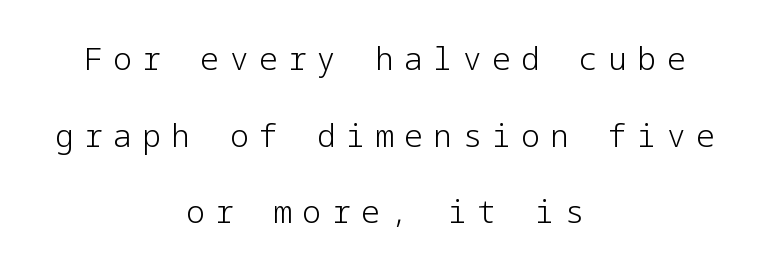
{"serif": "no", "italic": "no", "bold": "no", "weight": "light", "width": "normal", "stroke_contrast": "low", "x_height": "medium", "underline": "no", "align": "center", "line_spacing": "loose", "line_spacing_ratio": 2.47, "letter_spacing": "wide", "letter_spacing_em": 0.34, "glyph_px": 31}
